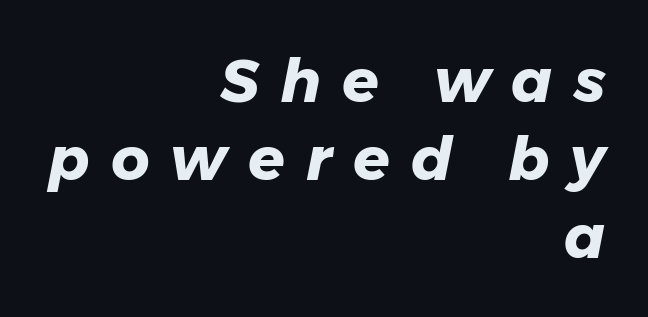
{"italic": "yes", "lean": "right", "slant_degrees": 11, "bold": "yes", "weight": "heavy", "width": "normal", "stroke_contrast": "low", "x_height": "medium", "monospaced": "no", "underline": "no", "align": "right", "line_spacing": "normal", "line_spacing_ratio": 1.3, "letter_spacing": "wide", "letter_spacing_em": 0.35, "glyph_px": 60}
